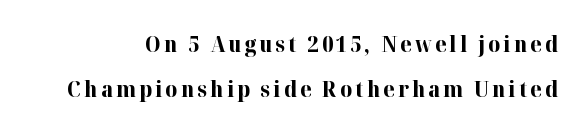
{"italic": "no", "bold": "yes", "underline": "no", "line_spacing": "loose", "line_spacing_ratio": 2.13, "glyph_px": 21}
